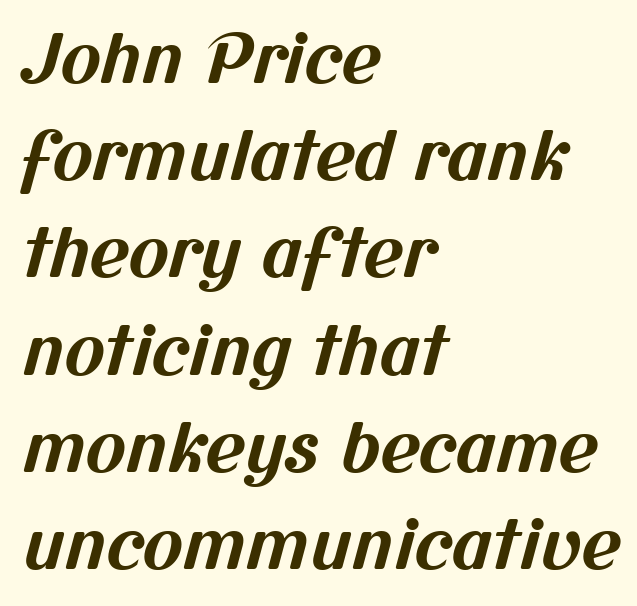
{"serif": "no", "bold": "yes", "weight": "bold", "width": "normal", "stroke_contrast": "medium", "x_height": "medium", "monospaced": "no", "underline": "no", "align": "left", "line_spacing": "normal", "line_spacing_ratio": 1.43, "letter_spacing": "normal", "letter_spacing_em": 0.0, "glyph_px": 68}
